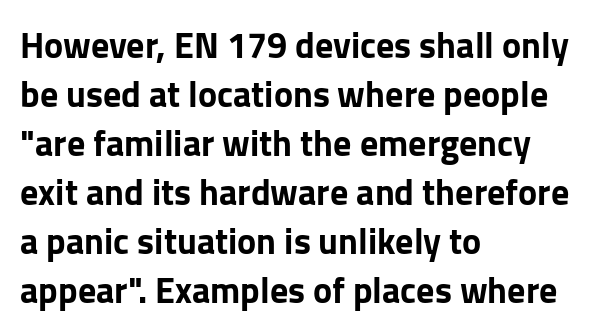
The image shows 36 px sans-serif type, upright; set left-aligned, normal line spacing (1.36x), normal letter spacing, not underlined; low stroke contrast and a medium x-height.
